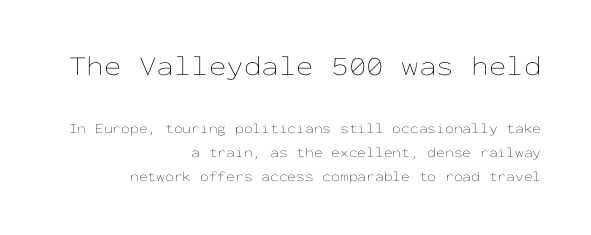
The image shows 28 px thin, wide type, upright, monospaced; set right-aligned, line spacing 1.71x, normal letter spacing, not underlined; the first (top) block is 2.0x larger; low stroke contrast and a medium x-height.
